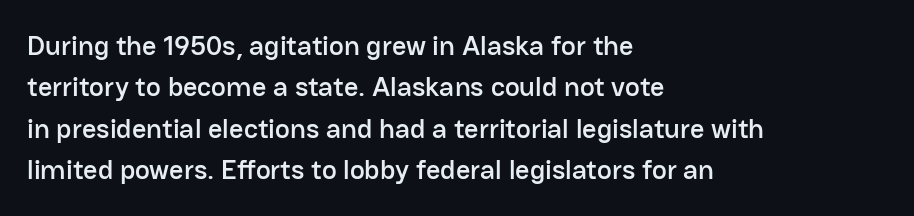
{"serif": "no", "italic": "no", "width": "normal", "stroke_contrast": "low", "x_height": "medium", "monospaced": "no", "underline": "no", "align": "left", "line_spacing": "normal", "line_spacing_ratio": 1.48, "letter_spacing": "normal", "letter_spacing_em": 0.0, "glyph_px": 28}
